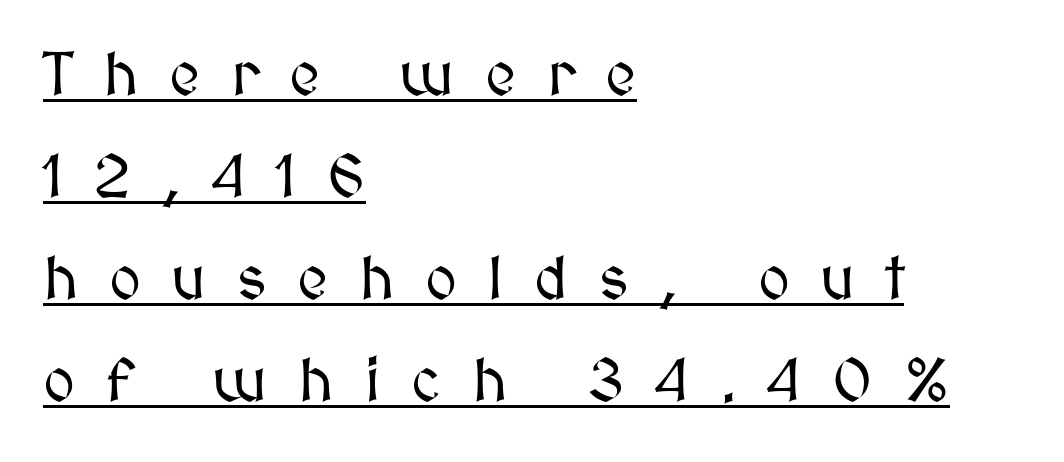
These lines have a slow, spaced-out rhythm from letter to letter. Is this a fixed-width face? No — the glyphs have proportional, varying widths. The passage shown stacks its lines at a standard gap. Upright lettering throughout. Has an underline been added? It has. Notice how the passage keeps a crisp vertical edge on the left only.
